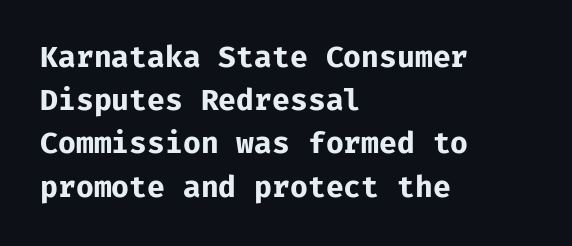
Italic? Not at all — the glyphs are vertical. A typesetter would label this face a sans. The typesetter chose a ragged-right arrangement here. What weight is shown? A full bold with thick strokes. Quick note: underline off. Standard letterfit; no display-style spreading of the glyphs.
